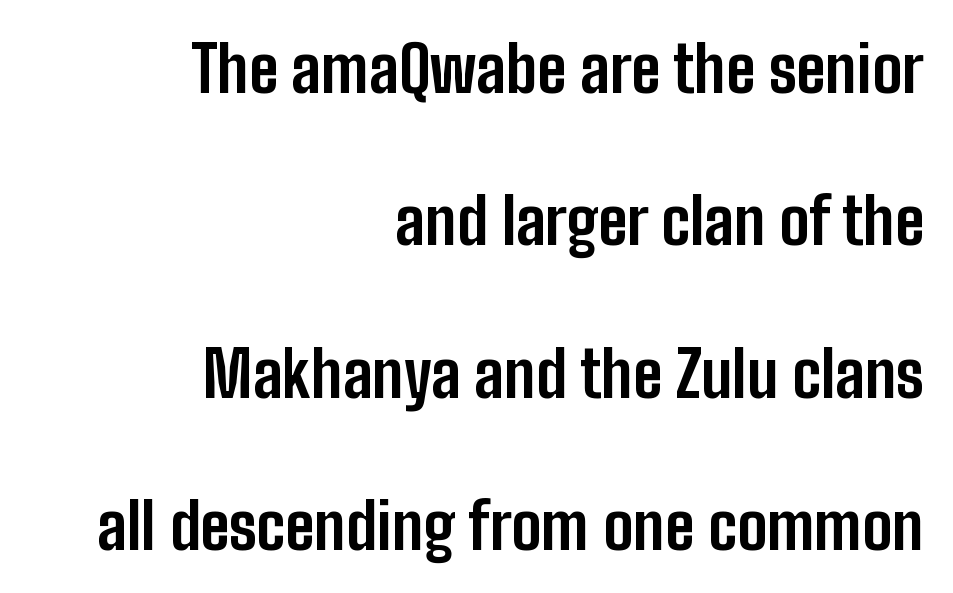
Proportional: the letters do not fall into vertical columns. The passage shown is typeset with a sans-serif family. How would I describe the line gaps? Wide and relaxed. Pretty heavy lettering here — definitely bold. The lettering holds an erect, upright posture throughout. This sample uses plain, unmodified letter spacing.
